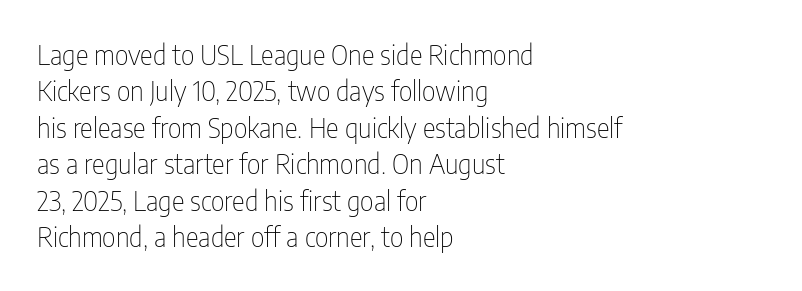
Upright lettering throughout. Reading down the column, the eye jumps a familiar distance to each next line. The typesetting does not lean heavy: it is not bold. Horizontal alignment here is leftward, the default for most running prose. The space directly below the letters is spotless. Glyph-to-glyph distance matches everyday printed text.
